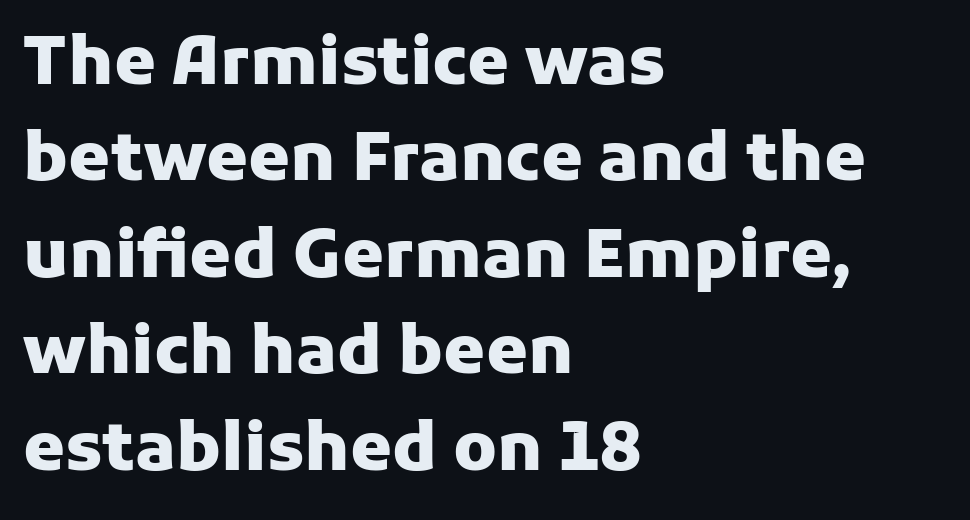
Q: Is the text bold? A: Yes.
Q: Is the text italic (slanted)? A: No, it is upright.
Q: Is the typeface a serif or a sans-serif typeface? A: Sans-serif.
Q: Is the text underlined? A: No.
Q: How is the paragraph aligned? A: Left-aligned.
Q: Is the spacing between letters normal or unusually wide? A: Normal.
Q: Is the spacing between lines tight, normal or loose? A: Normal.
Q: Width (condensed, normal, or wide)? A: Normal.
Q: Stroke contrast? A: Low.
Q: x-height? A: Medium.
Q: Monospaced? A: No.
